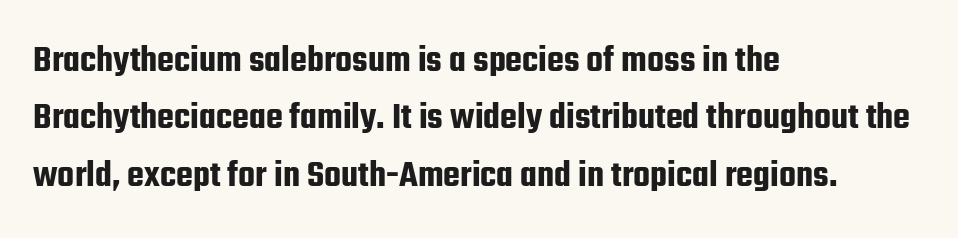
Quick note: not italic, upright. The rendering uses natural spacing where letterforms have individual widths. Where is the straight margin? On the left. How are the letters spaced? Ordinarily, with no added tracking. Summary of vertical rhythm: regular, with standard interline spacing.
